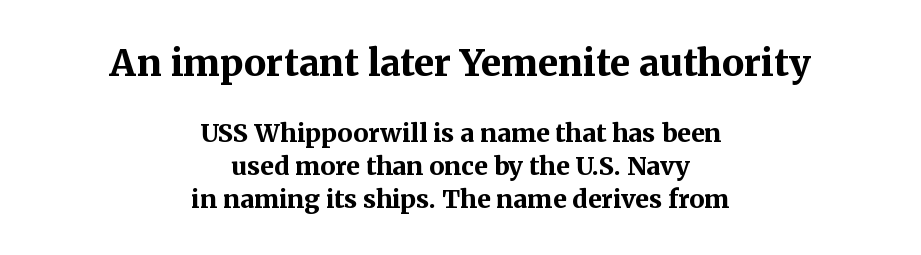
The image shows 37 px bold serif type, upright; set centered, normal line spacing (1.32x), normal letter spacing, not underlined; the first (top) block is 1.48x larger; medium stroke contrast and a medium x-height.
